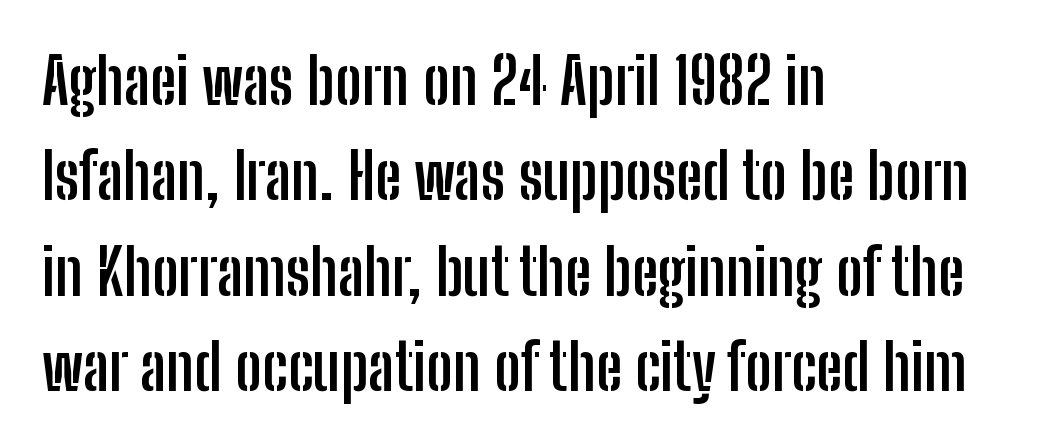
The image shows 64 px semibold, condensed sans-serif type, upright; set left-aligned, normal line spacing (1.49x), normal letter spacing, not underlined; low stroke contrast and a medium x-height.
